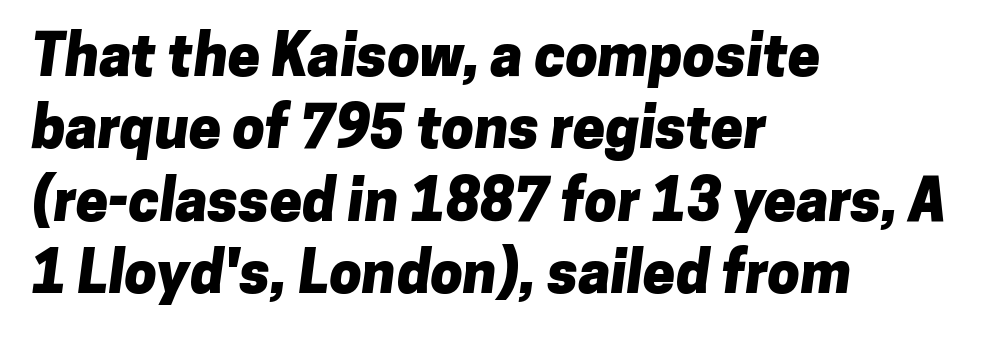
The image shows 58 px heavy sans-serif type; set left-aligned, normal line spacing (1.25x), normal letter spacing, not underlined; low stroke contrast and a medium x-height.
